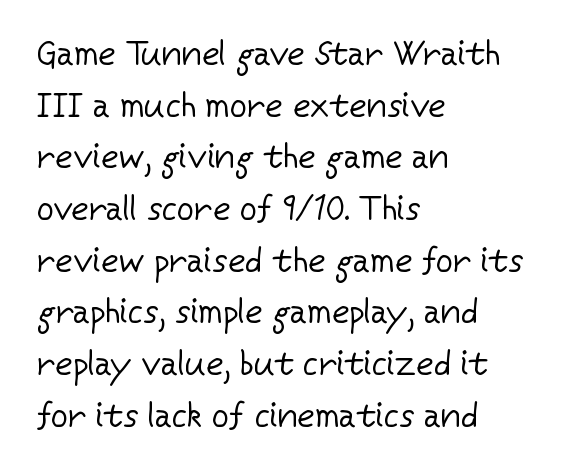
The image shows 34 px regular-weight sans-serif type, upright; set left-aligned, normal line spacing (1.52x), normal letter spacing, not underlined; low stroke contrast and a medium x-height.
